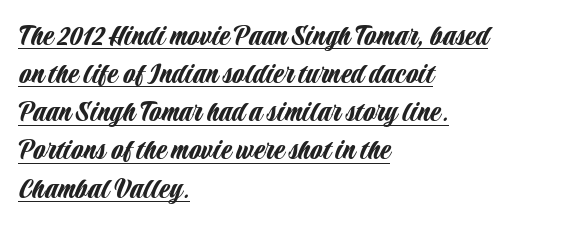
{"serif": "no", "width": "condensed", "stroke_contrast": "low", "x_height": "large", "monospaced": "no", "underline": "yes", "align": "left", "line_spacing_ratio": 1.23, "letter_spacing": "normal", "letter_spacing_em": 0.0, "glyph_px": 31}
